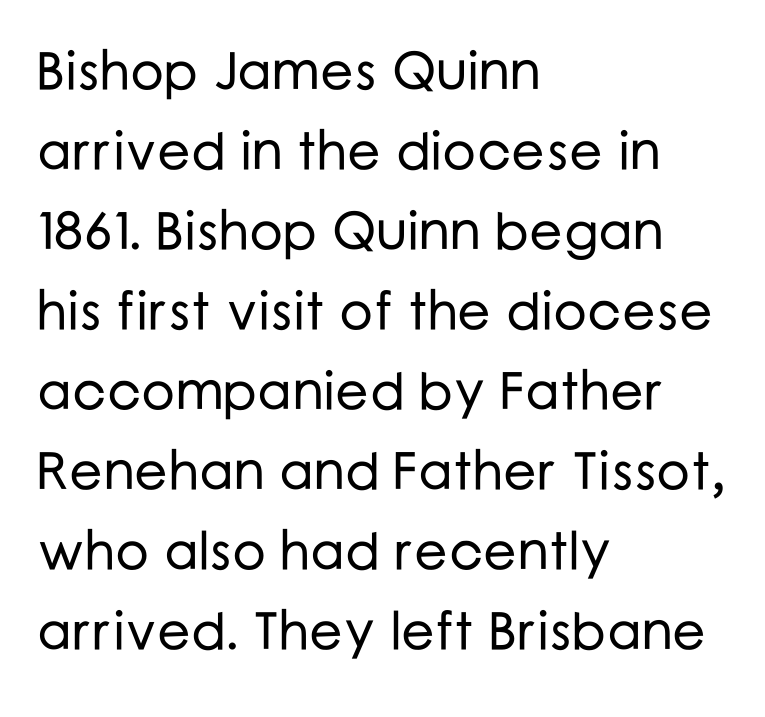
Q: Is the text italic (slanted)? A: No, it is upright.
Q: Is the typeface a serif or a sans-serif typeface? A: Sans-serif.
Q: Is the text underlined? A: No.
Q: How is the paragraph aligned? A: Left-aligned.
Q: Is the spacing between letters normal or unusually wide? A: Normal.
Q: Is the spacing between lines tight, normal or loose? A: Normal.
Q: Width (condensed, normal, or wide)? A: Normal.
Q: Stroke contrast? A: Low.
Q: x-height? A: Medium.
Q: Monospaced? A: No.
